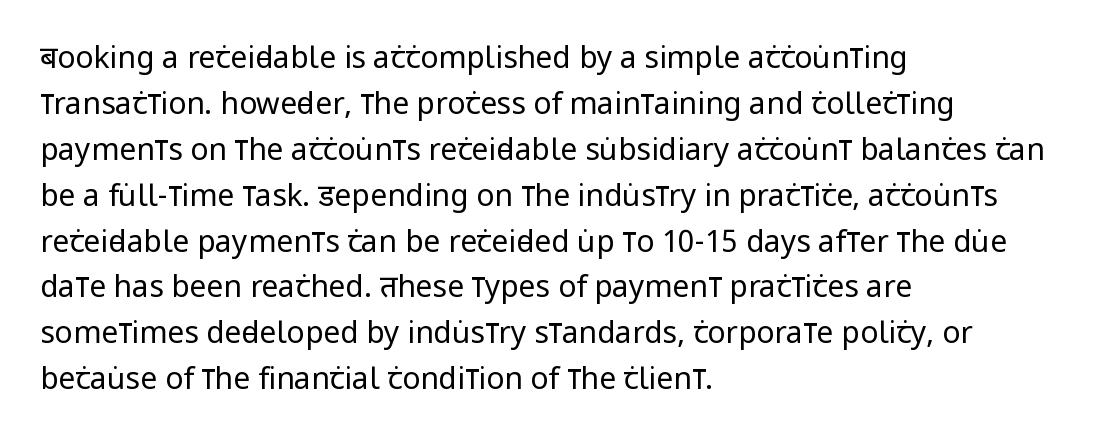
Q: Is the text bold? A: No.
Q: Is the text italic (slanted)? A: No, it is upright.
Q: Is the typeface a serif or a sans-serif typeface? A: Sans-serif.
Q: Is the text underlined? A: No.
Q: How is the paragraph aligned? A: Left-aligned.
Q: Is the spacing between letters normal or unusually wide? A: Normal.
Q: Is the spacing between lines tight, normal or loose? A: Normal.
Q: Width (condensed, normal, or wide)? A: Condensed.
Q: Stroke contrast? A: Low.
Q: x-height? A: Large.
Q: Monospaced? A: No.
